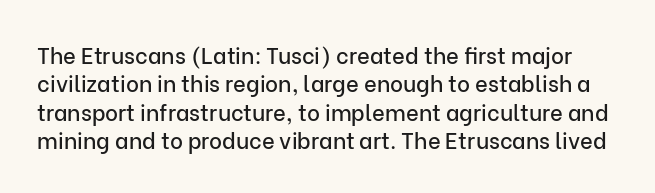
{"italic": "no", "underline": "no", "line_spacing": "normal", "line_spacing_ratio": 1.29, "letter_spacing": "normal", "letter_spacing_em": 0.0, "glyph_px": 22}
